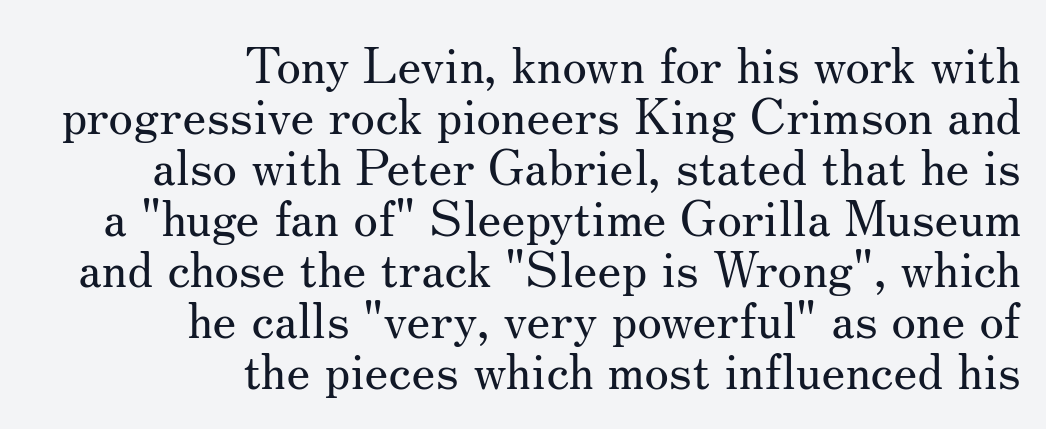
The image shows 50 px regular-weight serif type, upright; set right-aligned, tight line spacing (1.02x), normal letter spacing, not underlined; medium stroke contrast and a small x-height.
